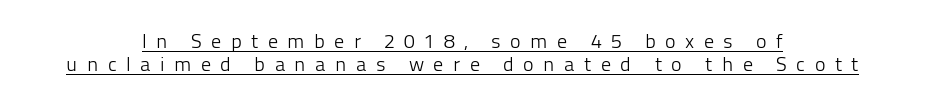
This is roman type, the default non-slanted kind. This reads as an unemphasized weight, regular at the heaviest. The passage is arranged like a title page — every line centered. Observe the wide spacing: letters keep a clear distance from each other. This is underlined copy, the kind a proofreader might mark for attention.
